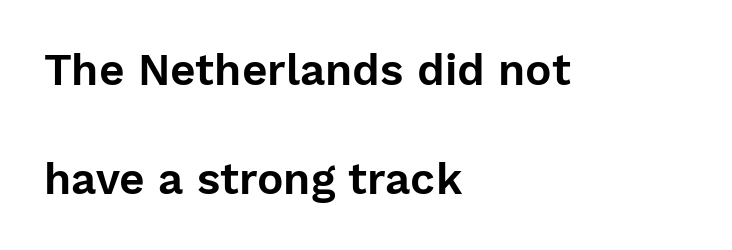
The image shows 44 px sans-serif type, upright; set left-aligned, loose line spacing (2.48x), normal letter spacing, not underlined; low stroke contrast and a medium x-height.
